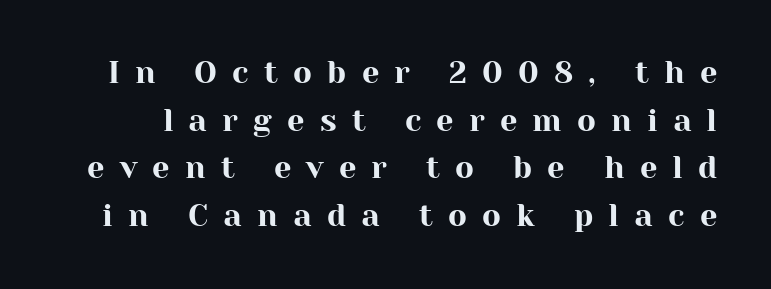
I'd call this a serif setting — the letters wear small feet. Spacing between characters has been opened up far beyond the box default. The space directly below the letters is spotless. Italic: no, the glyphs are upright roman. The leading is moderate, giving the passage an even texture.
